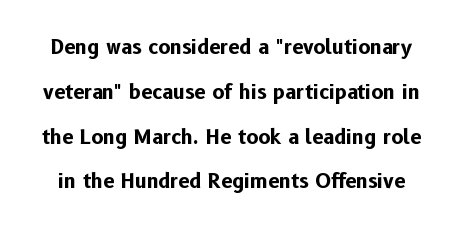
The image shows 20 px bold type, upright; set loose line spacing (2.24x), normal letter spacing, not underlined.
